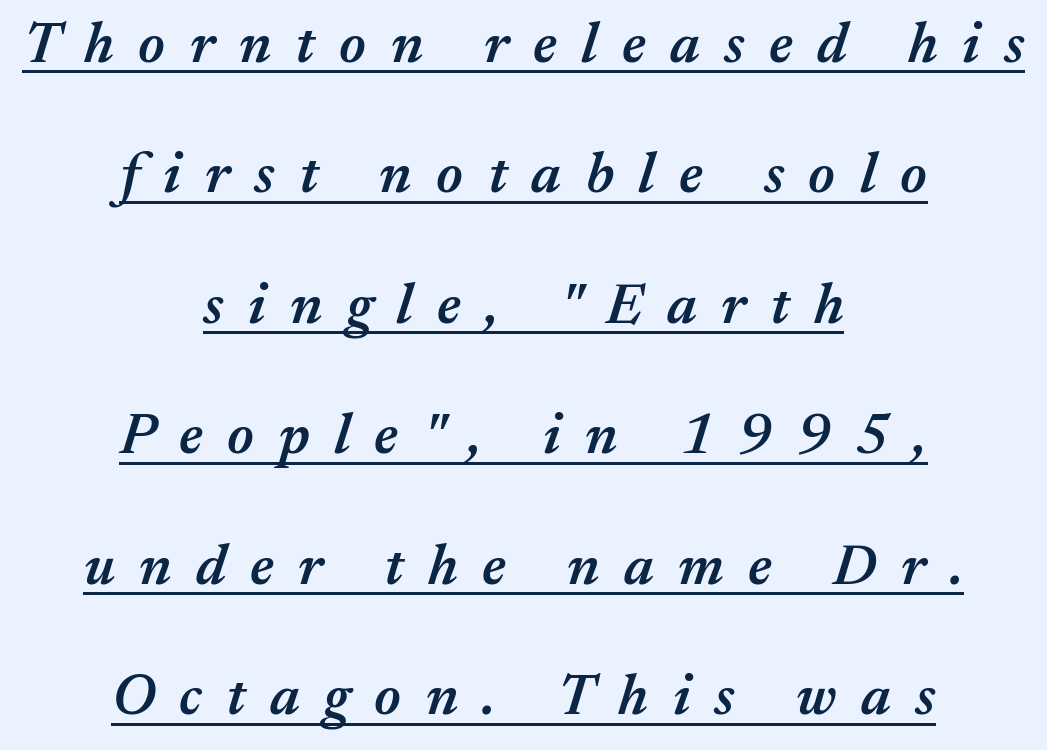
{"italic": "yes", "lean": "right", "slant_degrees": 17, "bold": "semi", "weight": "semibold", "width": "normal", "stroke_contrast": "medium", "x_height": "medium", "monospaced": "no", "underline": "yes", "align": "center", "line_spacing": "loose", "line_spacing_ratio": 2.25, "letter_spacing": "wide", "letter_spacing_em": 0.42, "glyph_px": 58}
